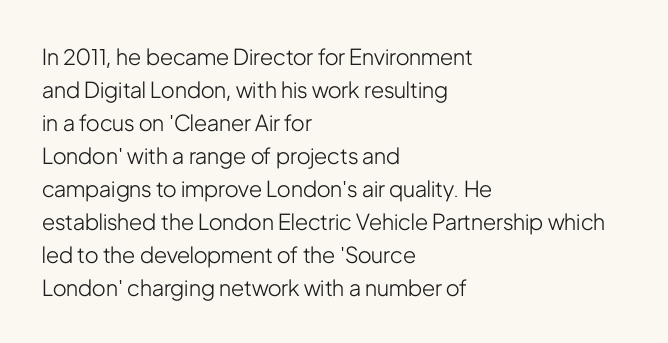
Q: Is the text bold? A: No.
Q: Is the text italic (slanted)? A: No, it is upright.
Q: Is the text underlined? A: No.
Q: How is the paragraph aligned? A: Left-aligned.
Q: Is the spacing between letters normal or unusually wide? A: Normal.
Q: Is the spacing between lines tight, normal or loose? A: Normal.
